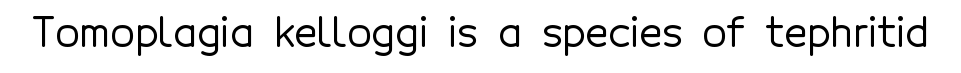
Q: Is the text italic (slanted)? A: No, it is upright.
Q: Is the typeface a serif or a sans-serif typeface? A: Sans-serif.
Q: Is the text underlined? A: No.
Q: Is the spacing between letters normal or unusually wide? A: Normal.
Q: Width (condensed, normal, or wide)? A: Normal.
Q: x-height? A: Medium.
Q: Monospaced? A: No.
